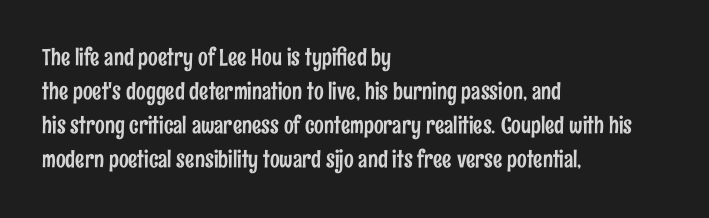
Q: Is the text italic (slanted)? A: No, it is upright.
Q: Is the text underlined? A: No.
Q: How is the paragraph aligned? A: Left-aligned.
Q: Is the spacing between letters normal or unusually wide? A: Normal.
Q: Is the spacing between lines tight, normal or loose? A: Normal.
